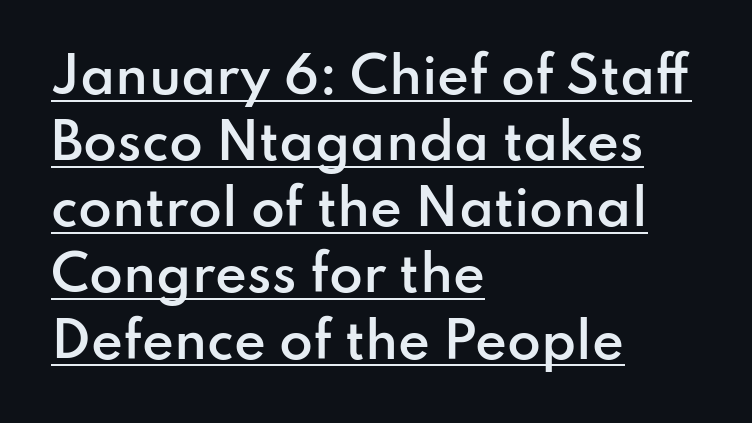
{"serif": "no", "italic": "no", "bold": "semi", "weight": "semibold", "width": "normal", "stroke_contrast": "low", "x_height": "small", "monospaced": "no", "underline": "yes", "align": "left", "line_spacing": "normal", "line_spacing_ratio": 1.35, "letter_spacing": "normal", "letter_spacing_em": 0.0, "glyph_px": 49}
